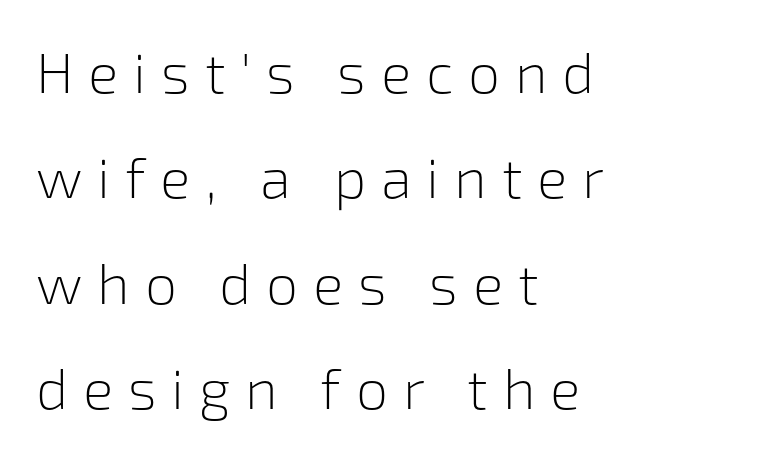
The image shows 57 px light sans-serif type, upright; set left-aligned, line spacing 1.85x, unusually wide letter spacing (+0.26 em), not underlined; low stroke contrast and a medium x-height.
